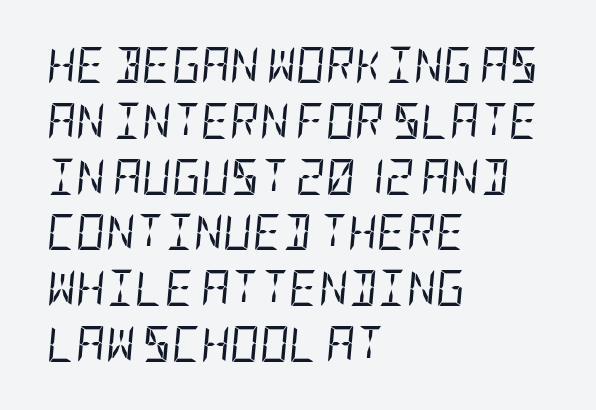
Q: Is the text bold? A: No.
Q: Is the text italic (slanted)? A: Yes, it leans right by about 5 degrees.
Q: Is the text underlined? A: No.
Q: How is the paragraph aligned? A: Left-aligned.
Q: Is the spacing between letters normal or unusually wide? A: Normal.
Q: Is the spacing between lines tight, normal or loose? A: Normal.
Q: Width (condensed, normal, or wide)? A: Condensed.
Q: Stroke contrast? A: Low.
Q: x-height? A: Large.
